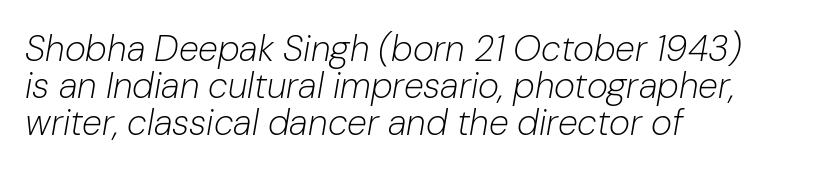
{"italic": "yes", "lean": "right", "slant_degrees": 10, "bold": "no", "weight": "light", "width": "normal", "stroke_contrast": "low", "x_height": "medium", "monospaced": "no", "underline": "no", "align": "left", "line_spacing": "tight", "line_spacing_ratio": 1.03, "letter_spacing": "normal", "letter_spacing_em": 0.0, "glyph_px": 36}
